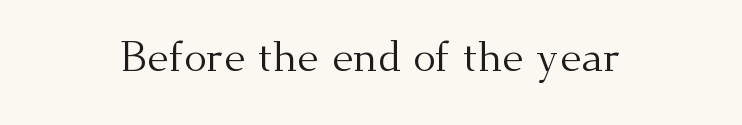
Q: Is the text bold? A: No.
Q: Is the text italic (slanted)? A: No, it is upright.
Q: Is the typeface a serif or a sans-serif typeface? A: Serif.
Q: Is the text underlined? A: No.
Q: Is the spacing between letters normal or unusually wide? A: Normal.
Q: Width (condensed, normal, or wide)? A: Normal.
Q: Stroke contrast? A: Medium.
Q: x-height? A: Small.
Q: Monospaced? A: No.
